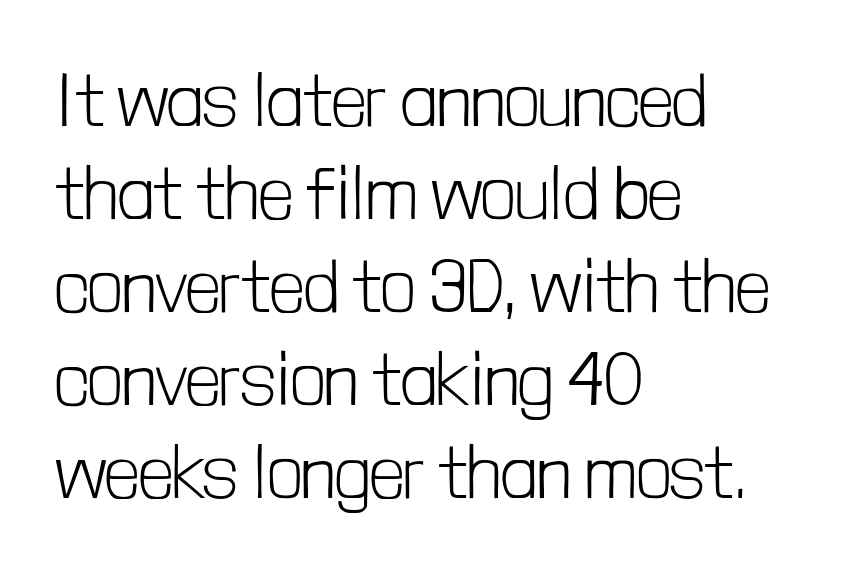
Q: Is the text bold? A: No.
Q: Is the text italic (slanted)? A: No, it is upright.
Q: Is the typeface a serif or a sans-serif typeface? A: Sans-serif.
Q: Is the text underlined? A: No.
Q: How is the paragraph aligned? A: Left-aligned.
Q: Is the spacing between letters normal or unusually wide? A: Normal.
Q: Width (condensed, normal, or wide)? A: Condensed.
Q: Stroke contrast? A: Low.
Q: x-height? A: Medium.
Q: Monospaced? A: No.
